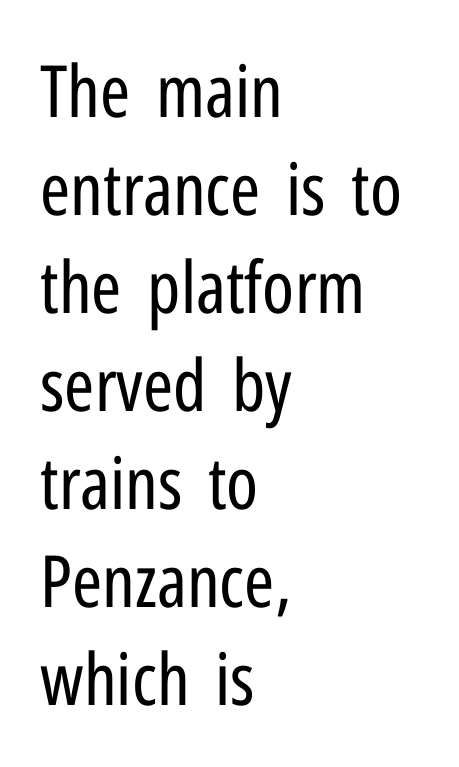
The image shows 72 px regular-weight, condensed sans-serif type, upright; set left-aligned, normal line spacing (1.36x), normal letter spacing, not underlined; low stroke contrast and a medium x-height.
